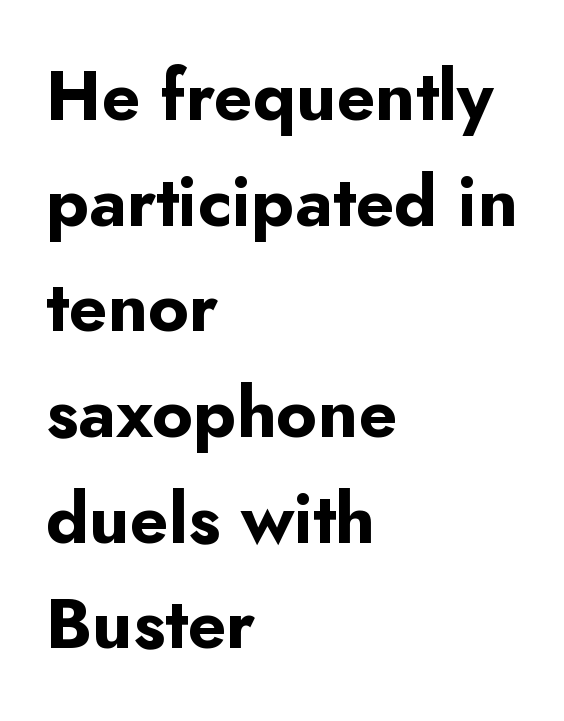
The image shows 70 px bold sans-serif type, upright; set left-aligned, normal line spacing (1.51x), normal letter spacing, not underlined; low stroke contrast and a small x-height.
